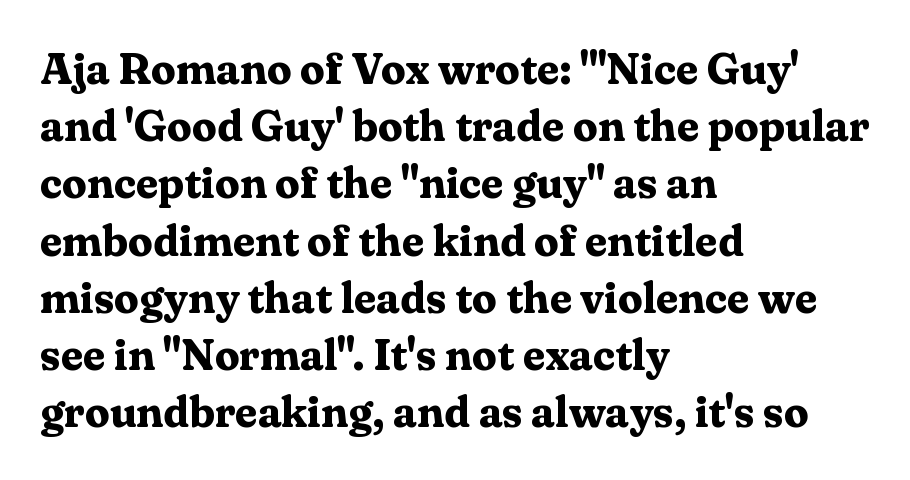
Q: Is the text bold? A: Yes.
Q: Is the text italic (slanted)? A: No, it is upright.
Q: Is the typeface a serif or a sans-serif typeface? A: Serif.
Q: Is the text underlined? A: No.
Q: How is the paragraph aligned? A: Left-aligned.
Q: Is the spacing between letters normal or unusually wide? A: Normal.
Q: Is the spacing between lines tight, normal or loose? A: Normal.
Q: Width (condensed, normal, or wide)? A: Normal.
Q: Stroke contrast? A: Medium.
Q: x-height? A: Medium.
Q: Monospaced? A: No.
